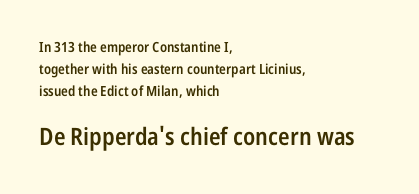
The image shows 24 px text type, upright; set left-aligned, normal line spacing (1.57x), normal letter spacing, not underlined; the second (bottom) block is 1.71x larger.
